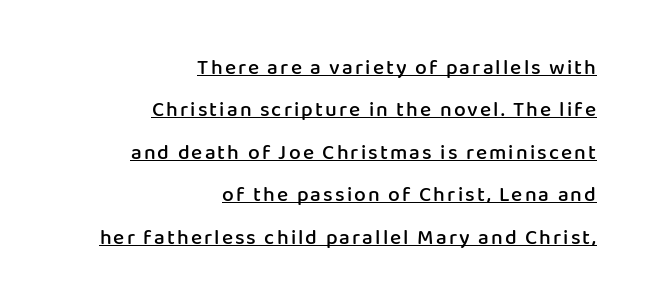
{"italic": "no", "bold": "semi", "underline": "yes", "align": "right", "line_spacing": "loose", "line_spacing_ratio": 2.02, "glyph_px": 21}
